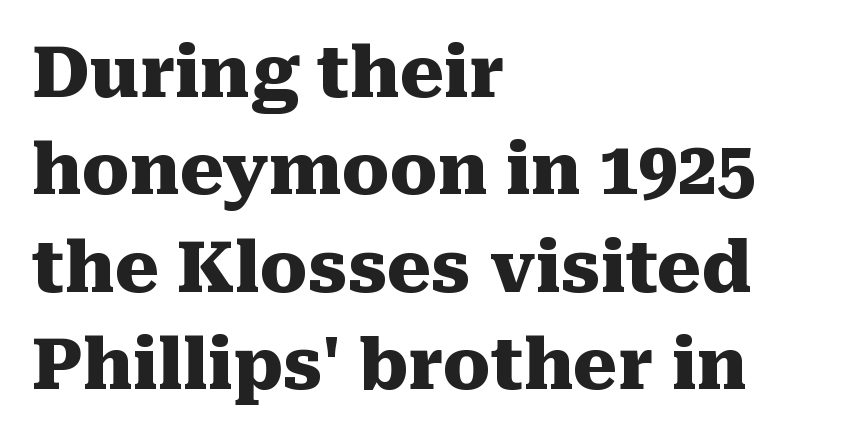
This is the regular roman posture of the typeface. The text block is weighted toward the left margin, trailing off unevenly rightward. The string is rendered with underlining switched off. Are there feet on the stems? There are — it's a serif.
